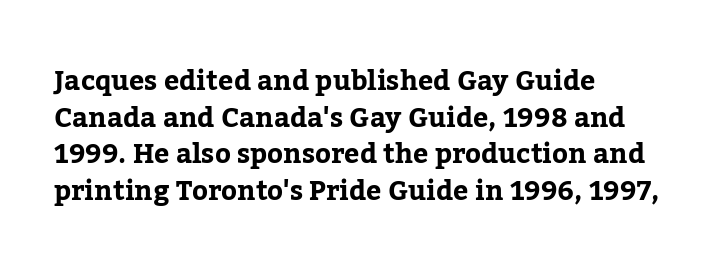
{"italic": "no", "underline": "no", "align": "left", "line_spacing": "normal", "line_spacing_ratio": 1.36, "letter_spacing": "normal", "letter_spacing_em": 0.0, "glyph_px": 27}
